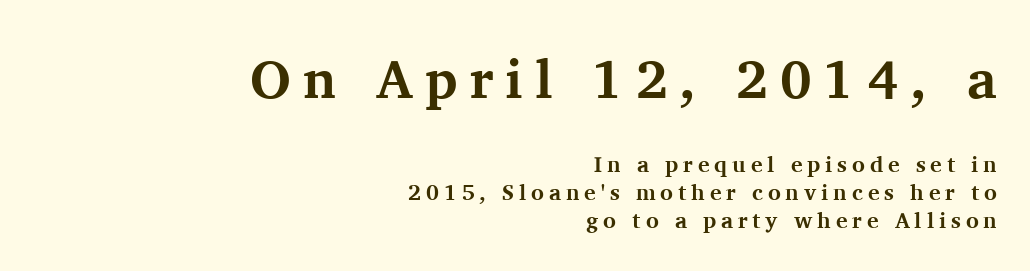
The image shows 54 px bold serif type, upright; set right-aligned, normal line spacing (1.27x), unusually wide letter spacing (+0.22 em), not underlined; the first (top) block is 2.45x larger; medium stroke contrast and a medium x-height.
